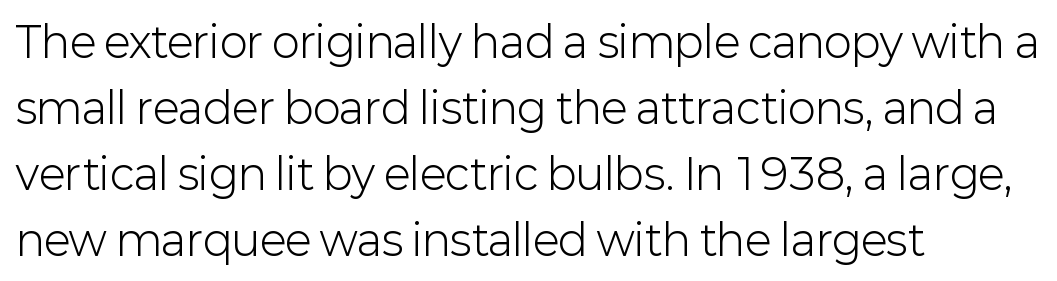
Posture: upright roman. Heft: none added — not bold. Each letter keeps its own natural width here, so spacing adapts to shape. Horizontal bands of white between lines are of average thickness. These lines keep a tight, regular rhythm from letter to letter.
